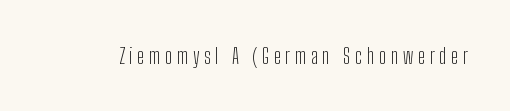
{"italic": "no", "bold": "no", "underline": "no", "letter_spacing": "wide", "letter_spacing_em": 0.2, "glyph_px": 22}
